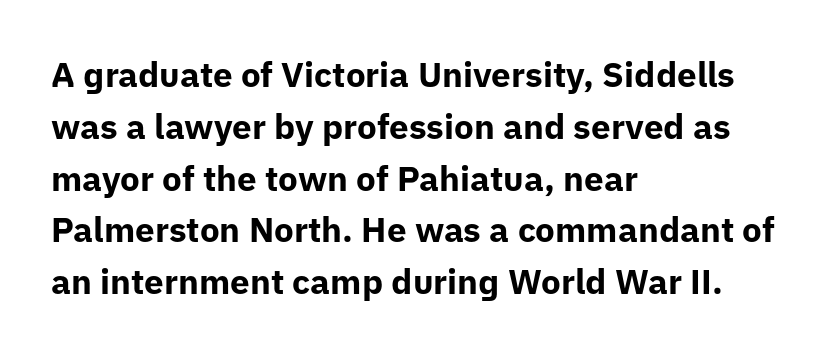
{"serif": "no", "italic": "no", "bold": "yes", "weight": "bold", "width": "normal", "stroke_contrast": "low", "x_height": "medium", "monospaced": "no", "underline": "no", "align": "left", "line_spacing": "normal", "line_spacing_ratio": 1.48, "letter_spacing": "normal", "letter_spacing_em": 0.0, "glyph_px": 35}
